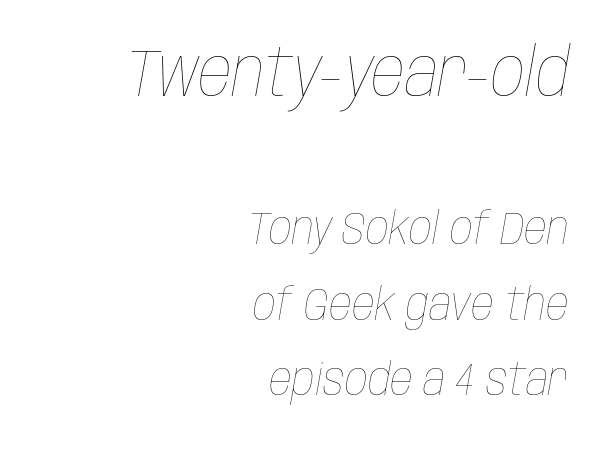
Q: Is the text bold? A: No.
Q: Is the text italic (slanted)? A: Yes, it leans right by about 10 degrees.
Q: Is the text underlined? A: No.
Q: How is the paragraph aligned? A: Right-aligned.
Q: Is the spacing between letters normal or unusually wide? A: Normal.
Q: Is the spacing between lines tight, normal or loose? A: Normal.
Q: Which block of text is set in a larger size, the first (top) or the second (bottom)? A: The first (top) one.
Q: Width (condensed, normal, or wide)? A: Condensed.
Q: Stroke contrast? A: Low.
Q: x-height? A: Large.
Q: Monospaced? A: No.
